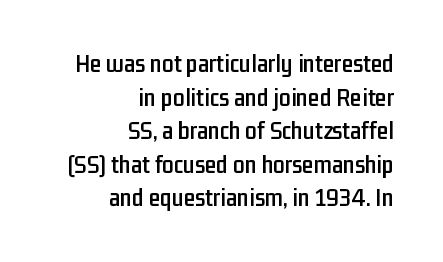
Q: Is the text italic (slanted)? A: No, it is upright.
Q: Is the text underlined? A: No.
Q: How is the paragraph aligned? A: Right-aligned.
Q: Is the spacing between letters normal or unusually wide? A: Normal.
Q: Is the spacing between lines tight, normal or loose? A: Normal.
